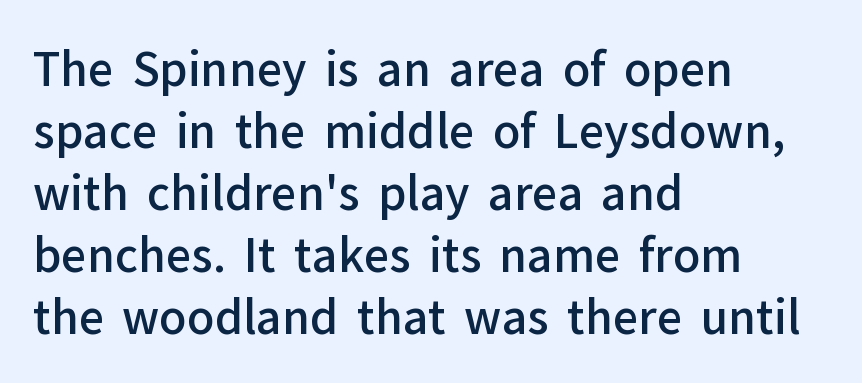
The space between consecutive lines is moderate. The rendering shows plain stroke endings on the letterforms — a sans-serif design. Character widths vary here, with narrow letters taking less room than wide ones. A semibold gives these letters moderate extra thickness, short of bold.
